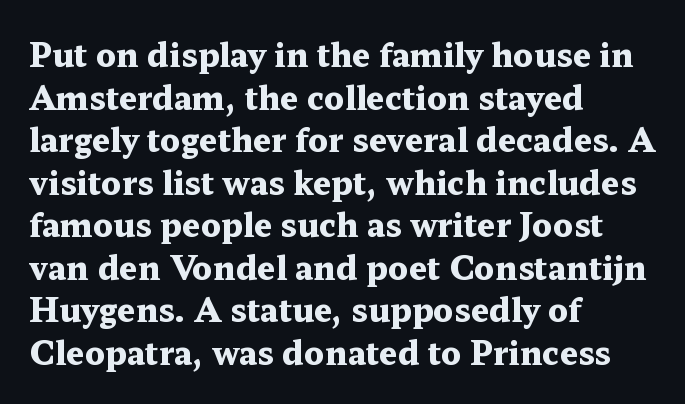
{"serif": "yes", "italic": "no", "bold": "yes", "weight": "heavy", "width": "wide", "stroke_contrast": "medium", "x_height": "medium", "monospaced": "no", "underline": "no", "align": "left", "line_spacing": "normal", "line_spacing_ratio": 1.33, "letter_spacing": "normal", "letter_spacing_em": 0.0, "glyph_px": 32}
